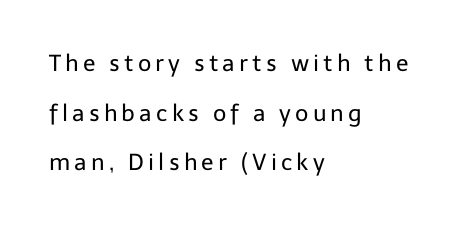
{"italic": "no", "bold": "no", "underline": "no", "align": "left", "line_spacing": "loose", "line_spacing_ratio": 2.16, "glyph_px": 23}
